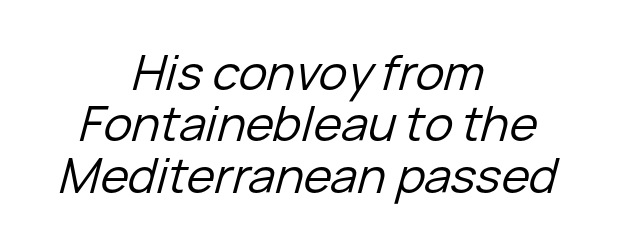
{"italic": "yes", "lean": "right", "slant_degrees": 15, "bold": "no", "weight": "regular", "width": "normal", "stroke_contrast": "low", "x_height": "medium", "monospaced": "no", "underline": "no", "align": "center", "line_spacing": "tight", "line_spacing_ratio": 1.07, "letter_spacing": "normal", "letter_spacing_em": 0.0, "glyph_px": 48}
